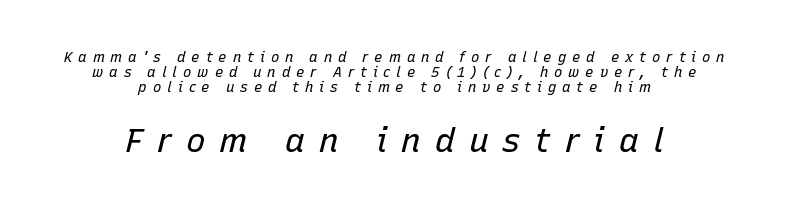
{"italic": "yes", "lean": "right", "slant_degrees": 15, "bold": "no", "weight": "regular", "width": "normal", "stroke_contrast": "low", "x_height": "medium", "monospaced": "no", "underline": "no", "align": "center", "line_spacing": "tight", "line_spacing_ratio": 1.08, "letter_spacing": "wide", "letter_spacing_em": 0.42, "larger_block": "second", "size_ratio": 2.36, "glyph_px": 33}
